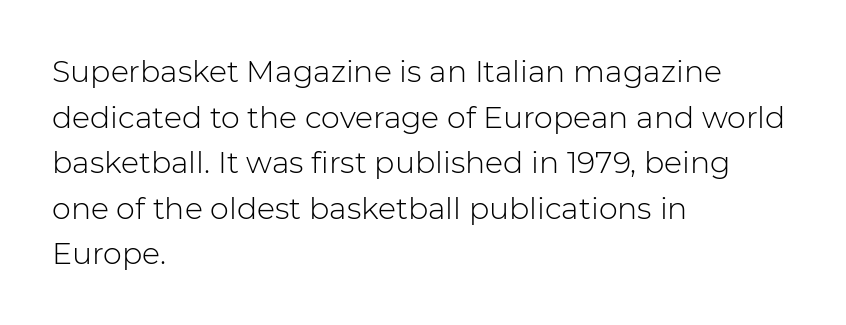
The image shows 30 px light sans-serif type, upright; set left-aligned, normal line spacing (1.52x), normal letter spacing, not underlined; low stroke contrast and a medium x-height.
